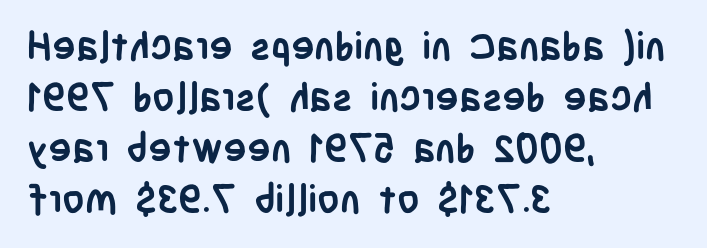
Every character sits straight up, as roman type does. Inter-character spacing is left at the font's built-in metrics. Layout note: lines flush left. Each new line begins a customary step beneath the previous one. The strip under each line holds only bare page. The strokes are fattened all the way to bold.
